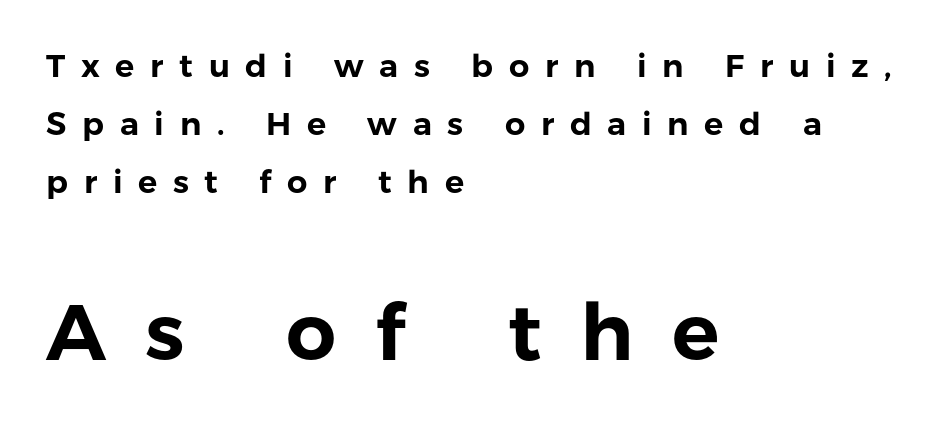
Q: Is the text italic (slanted)? A: No, it is upright.
Q: Is the typeface a serif or a sans-serif typeface? A: Sans-serif.
Q: Is the text underlined? A: No.
Q: How is the paragraph aligned? A: Left-aligned.
Q: Is the spacing between letters normal or unusually wide? A: Unusually wide.
Q: Which block of text is set in a larger size, the first (top) or the second (bottom)? A: The second (bottom) one.
Q: Width (condensed, normal, or wide)? A: Normal.
Q: Stroke contrast? A: Low.
Q: x-height? A: Medium.
Q: Monospaced? A: No.
